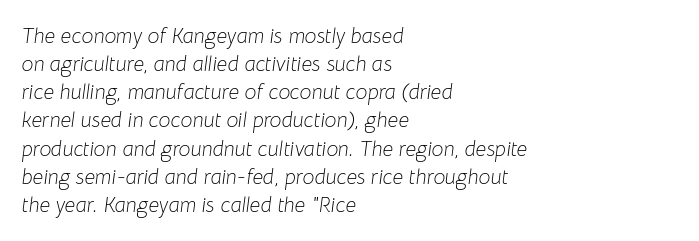
{"italic": "yes", "lean": "right", "slant_degrees": 8, "bold": "no", "underline": "no", "align": "left", "line_spacing": "normal", "line_spacing_ratio": 1.34, "letter_spacing": "normal", "letter_spacing_em": 0.0, "glyph_px": 21}
